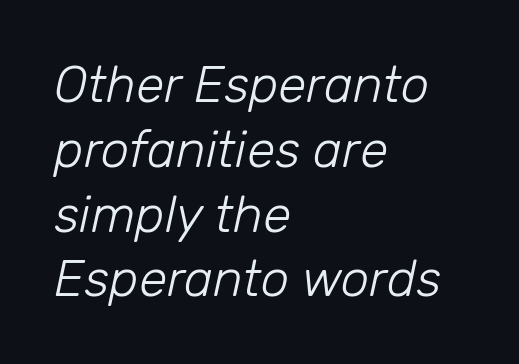
{"italic": "yes", "lean": "right", "slant_degrees": 12, "bold": "no", "weight": "light", "width": "normal", "stroke_contrast": "low", "x_height": "medium", "monospaced": "no", "underline": "no", "align": "left", "line_spacing": "normal", "line_spacing_ratio": 1.27, "letter_spacing": "normal", "letter_spacing_em": 0.0, "glyph_px": 51}
